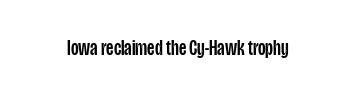
Tall strokes in this sample are plumb rather than angled. Short note: letters normally spaced. Lines of text with bare space underneath.
